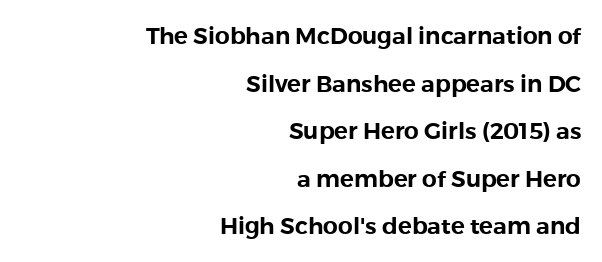
Style check: upright. A clean baseline with only descenders dipping below it. The letterforms sit shoulder to shoulder at normal distance. The typesetter chose a ragged-left arrangement here. Line spacing here is loose.
